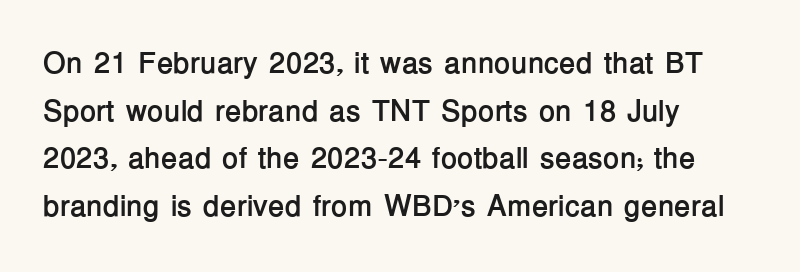
Examine the stroke ends and you'll find no serifs. Evenly set lines give the paragraph a standard silhouette. Look at the tracking — it's just the regular setting, nothing added. When letters stand straight like this, we call the style roman or upright. You could not count columns in this text — the font is proportionally spaced.
